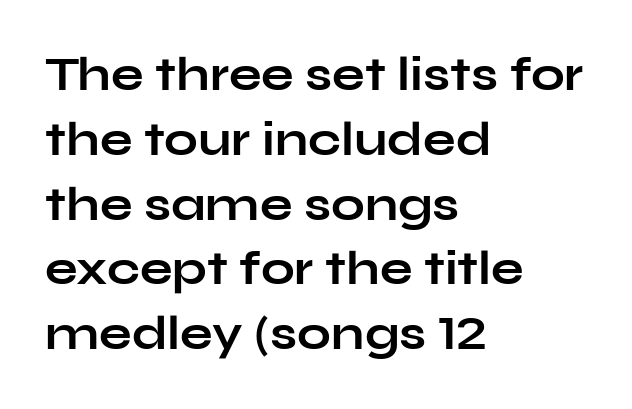
The image shows 48 px bold, wide sans-serif type, upright; set left-aligned, normal line spacing (1.35x), normal letter spacing, not underlined; low stroke contrast and a medium x-height.
